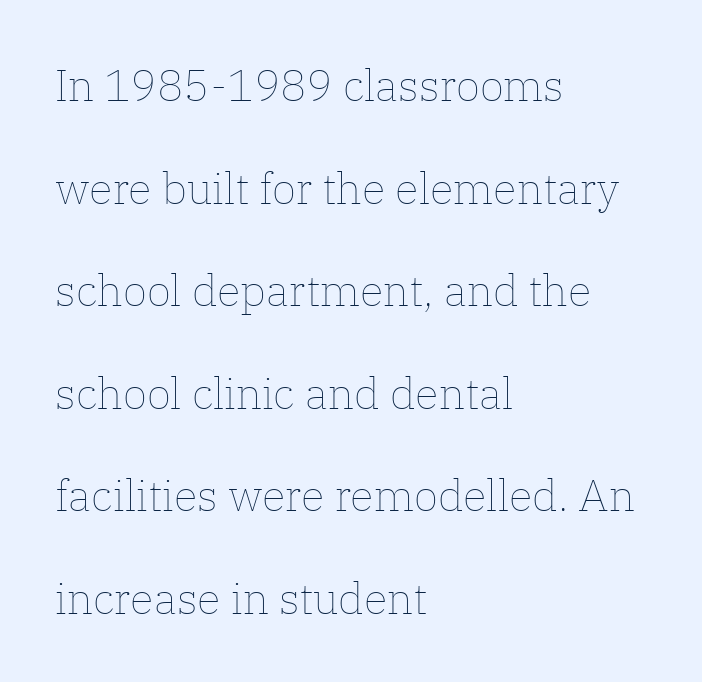
The strokes are not fattened; the text isn't bold. A typesetter would call this proportional, since set widths differ per character. A clean baseline with only descenders dipping below it. The tracking reads as untouched default to a designer's eye. Vertical spacing — loose.
